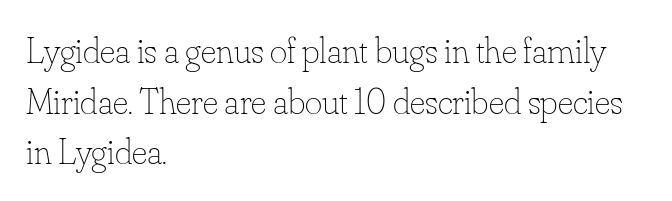
The image shows 37 px thin type, upright; set left-aligned, normal line spacing (1.37x), normal letter spacing, not underlined; low stroke contrast and a small x-height.
